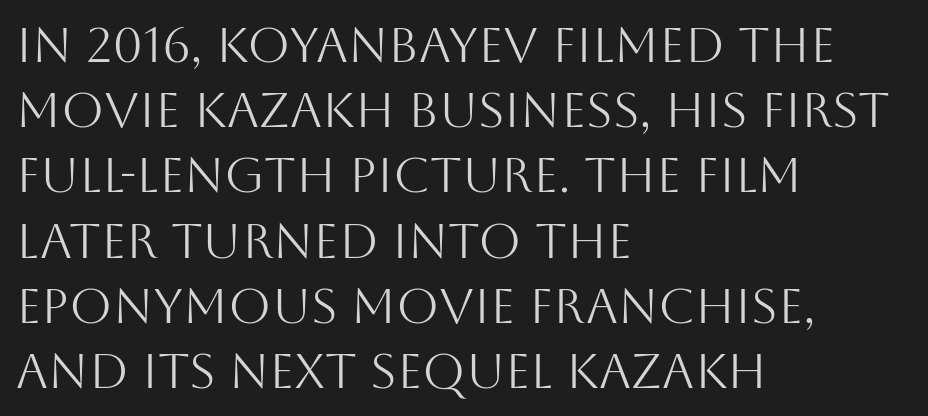
{"serif": "no", "italic": "no", "bold": "no", "weight": "light", "width": "normal", "stroke_contrast": "medium", "x_height": "large", "monospaced": "no", "underline": "no", "align": "left", "line_spacing": "normal", "line_spacing_ratio": 1.33, "letter_spacing": "normal", "letter_spacing_em": 0.0, "glyph_px": 49}
